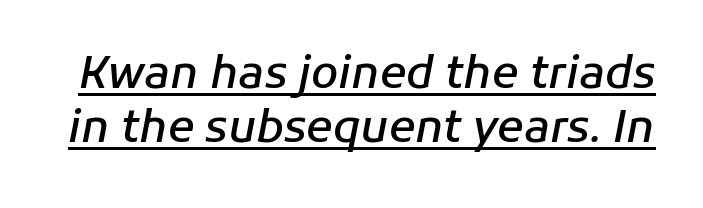
Q: Is the text bold? A: Semi-bold.
Q: Is the text italic (slanted)? A: Yes, it leans right by about 11 degrees.
Q: Is the text underlined? A: Yes.
Q: Is the spacing between letters normal or unusually wide? A: Normal.
Q: Width (condensed, normal, or wide)? A: Normal.
Q: Stroke contrast? A: Low.
Q: x-height? A: Medium.
Q: Monospaced? A: No.
